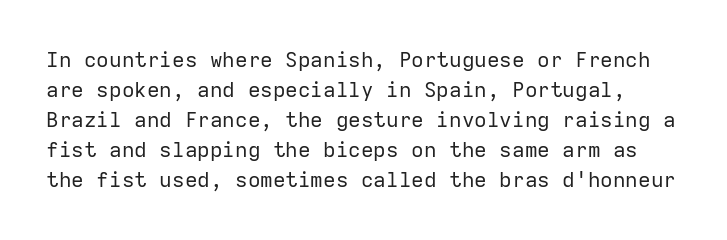
{"italic": "no", "bold": "no", "underline": "no", "line_spacing": "normal", "line_spacing_ratio": 1.43, "letter_spacing": "normal", "letter_spacing_em": 0.0, "glyph_px": 21}
